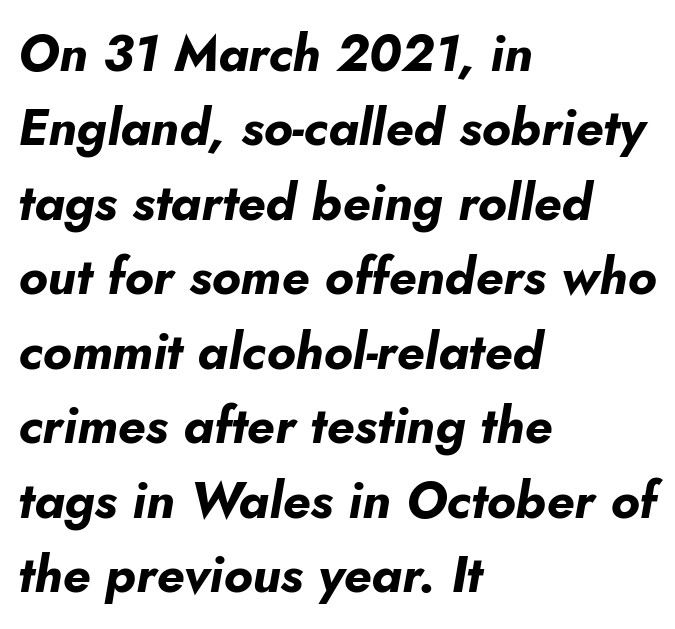
{"italic": "yes", "lean": "right", "slant_degrees": 10, "bold": "yes", "weight": "bold", "width": "normal", "stroke_contrast": "low", "x_height": "small", "monospaced": "no", "underline": "no", "align": "left", "line_spacing": "normal", "line_spacing_ratio": 1.46, "letter_spacing": "normal", "letter_spacing_em": 0.0, "glyph_px": 51}
